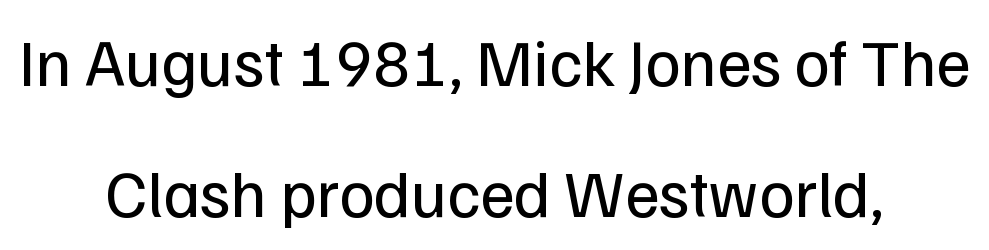
Vertical stems look standard width or narrower in stroke. Proportional: the letters do not fall into vertical columns. A typesetter would label this face a sans. If you measured baseline to baseline, you'd find a long distance.
